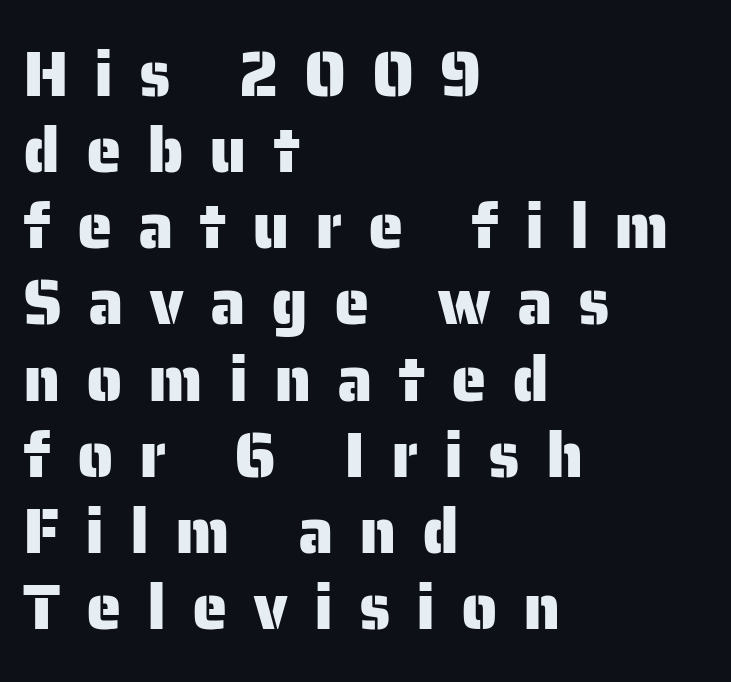
{"serif": "no", "italic": "no", "width": "normal", "stroke_contrast": "low", "x_height": "medium", "monospaced": "no", "underline": "no", "align": "left", "line_spacing_ratio": 1.19, "letter_spacing": "wide", "letter_spacing_em": 0.4, "glyph_px": 64}
